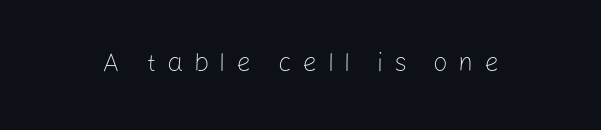
{"italic": "no", "bold": "no", "underline": "no", "letter_spacing": "wide", "letter_spacing_em": 0.4, "glyph_px": 26}
